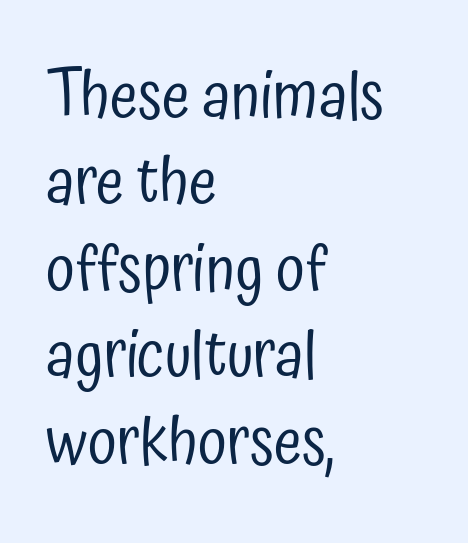
{"serif": "no", "italic": "no", "bold": "no", "weight": "regular", "width": "condensed", "stroke_contrast": "low", "x_height": "medium", "monospaced": "no", "underline": "no", "align": "left", "line_spacing": "normal", "line_spacing_ratio": 1.35, "letter_spacing": "normal", "letter_spacing_em": 0.0, "glyph_px": 64}
